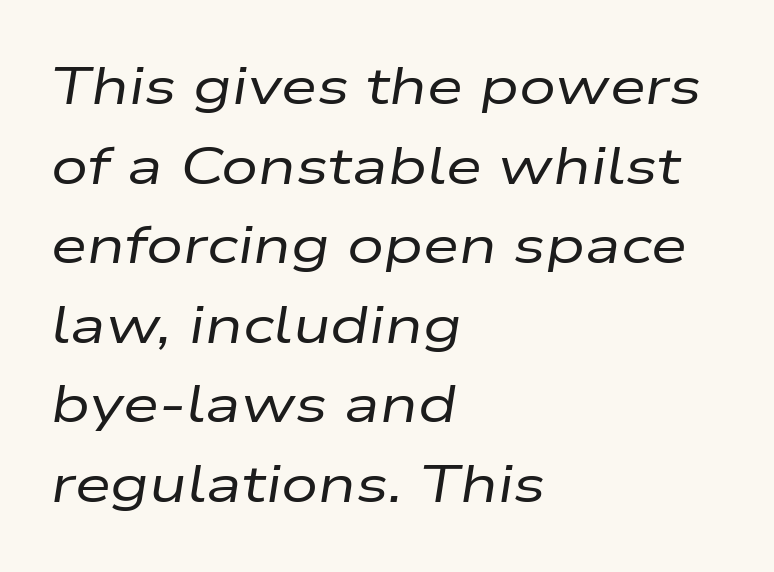
Each letter keeps its own natural width here, so spacing adapts to shape. The text block is weighted toward the left margin, trailing off unevenly rightward. Would a proofreader flag this as italicized? Yes. Is there much room between lines? A standard amount, neither cramped nor airy.
